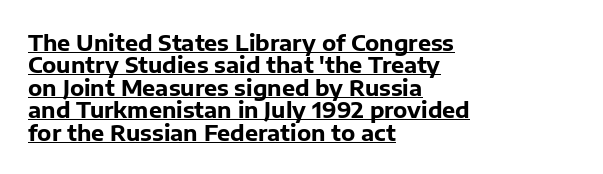
The passage is arranged the way most books set body copy — flush left. As a designer I'd log this as weight 700, bold. Emphasis is given by a line drawn under the lettering. If you drew a line through each stem, it would be perfectly vertical. The line texture is even and compact thanks to regular tracking. The block of text is dense from top to bottom, with scant space between rows.
